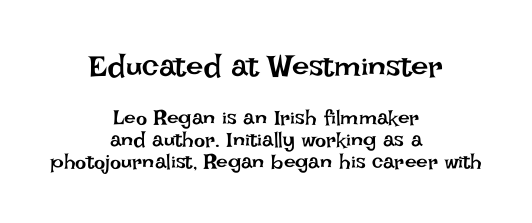
Q: Is the text bold? A: No.
Q: Is the text italic (slanted)? A: No, it is upright.
Q: Is the text underlined? A: No.
Q: How is the paragraph aligned? A: Centered.
Q: Is the spacing between letters normal or unusually wide? A: Normal.
Q: Is the spacing between lines tight, normal or loose? A: Tight.
Q: Which block of text is set in a larger size, the first (top) or the second (bottom)? A: The first (top) one.
Q: Width (condensed, normal, or wide)? A: Normal.
Q: Stroke contrast? A: Low.
Q: x-height? A: Large.
Q: Monospaced? A: No.
